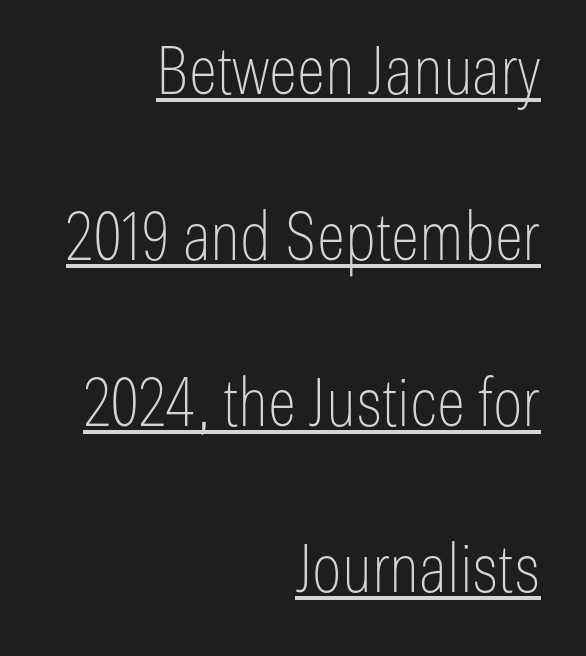
{"serif": "no", "italic": "no", "bold": "no", "weight": "thin", "width": "condensed", "stroke_contrast": "low", "x_height": "medium", "monospaced": "no", "underline": "yes", "align": "right", "line_spacing": "loose", "line_spacing_ratio": 2.48, "letter_spacing": "normal", "letter_spacing_em": 0.0, "glyph_px": 67}
